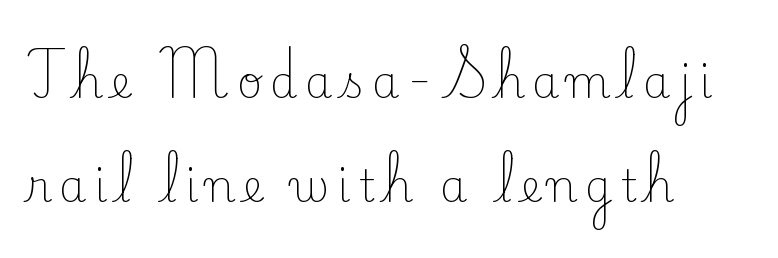
{"serif": "yes", "italic": "no", "bold": "no", "weight": "light", "width": "normal", "stroke_contrast": "low", "x_height": "small", "monospaced": "no", "underline": "no", "align": "left", "line_spacing": "loose", "line_spacing_ratio": 2.37, "glyph_px": 44}
